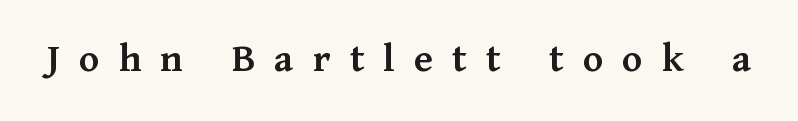
The type family on display is of the serif kind. The space beneath each line is pristine and unruled. The type is letterspaced generously, with wide tracking. Ordinary non-slanted type is in use.
